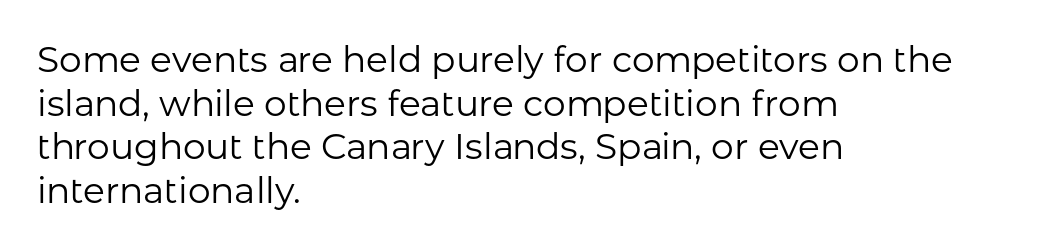
{"serif": "no", "italic": "no", "bold": "no", "weight": "regular", "width": "normal", "stroke_contrast": "low", "x_height": "medium", "monospaced": "no", "underline": "no", "align": "left", "line_spacing_ratio": 1.21, "letter_spacing": "normal", "letter_spacing_em": 0.0, "glyph_px": 36}
